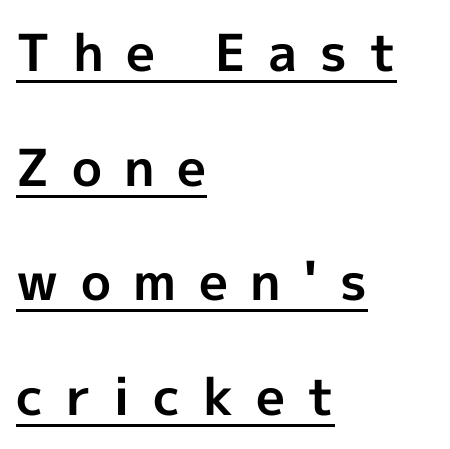
Q: Is the text bold? A: Yes.
Q: Is the text italic (slanted)? A: No, it is upright.
Q: Is the typeface a serif or a sans-serif typeface? A: Sans-serif.
Q: Is the text underlined? A: Yes.
Q: How is the paragraph aligned? A: Left-aligned.
Q: Is the spacing between letters normal or unusually wide? A: Unusually wide.
Q: Is the spacing between lines tight, normal or loose? A: Loose.
Q: Width (condensed, normal, or wide)? A: Normal.
Q: x-height? A: Medium.
Q: Monospaced? A: No.
